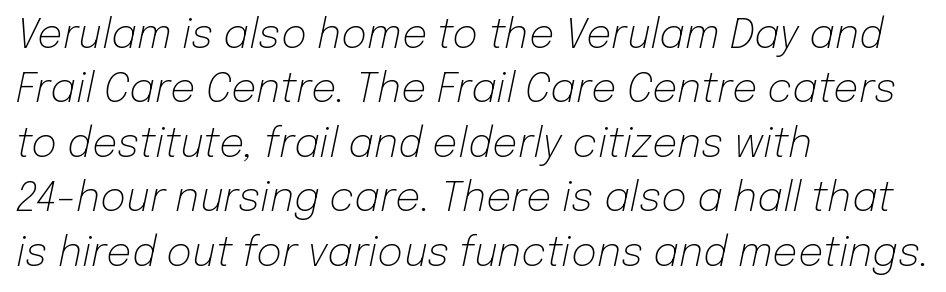
Style check: oblique. The gaps between neighbouring characters are ordinary and unremarkable. A bare baseline throughout the passage. Regarding leading, the lines here are spaced in the standard way. Line starts are locked; line ends wander.
